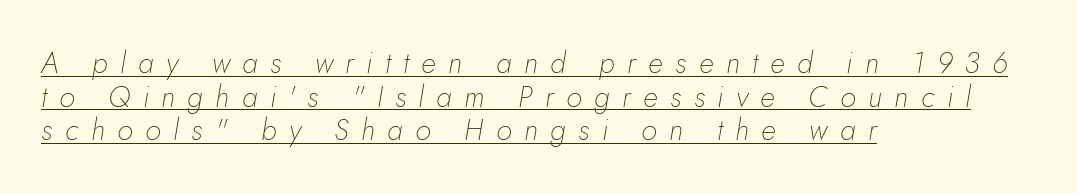
The rag falls on the right side of this text block. The passage shown has open, widely tracked lettering throughout. An italicized treatment has been applied to the whole sample. Does a line run under the words? Yes, clearly. Varying glyph widths throughout — classic text-font behaviour.
